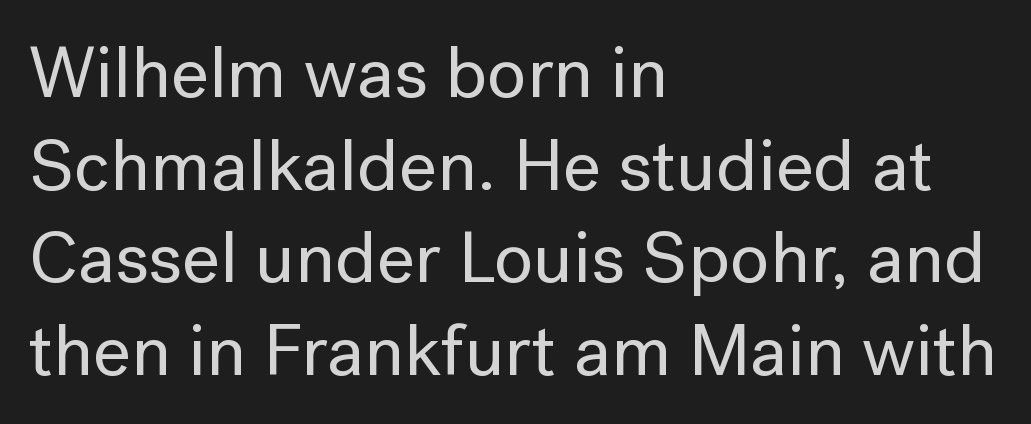
The image shows 73 px sans-serif type, upright; set left-aligned, normal line spacing (1.27x), normal letter spacing, not underlined; low stroke contrast and a medium x-height.
